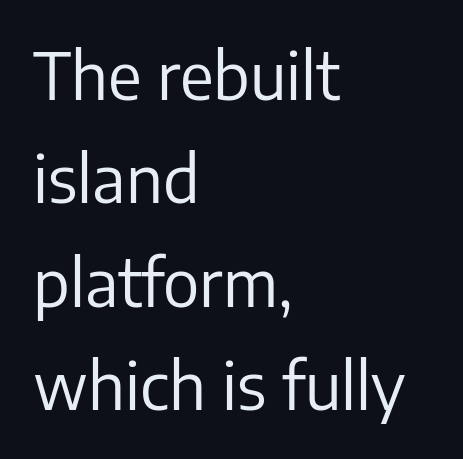
Q: Is the text bold? A: No.
Q: Is the text italic (slanted)? A: No, it is upright.
Q: Is the typeface a serif or a sans-serif typeface? A: Sans-serif.
Q: Is the text underlined? A: No.
Q: How is the paragraph aligned? A: Left-aligned.
Q: Is the spacing between letters normal or unusually wide? A: Normal.
Q: Is the spacing between lines tight, normal or loose? A: Normal.
Q: Width (condensed, normal, or wide)? A: Normal.
Q: Stroke contrast? A: Low.
Q: x-height? A: Medium.
Q: Monospaced? A: No.
